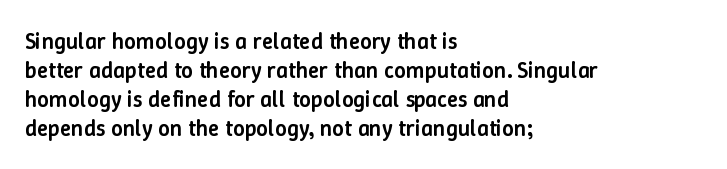
The image shows 23 px text type, upright; set left-aligned, normal line spacing (1.26x), normal letter spacing, not underlined.
